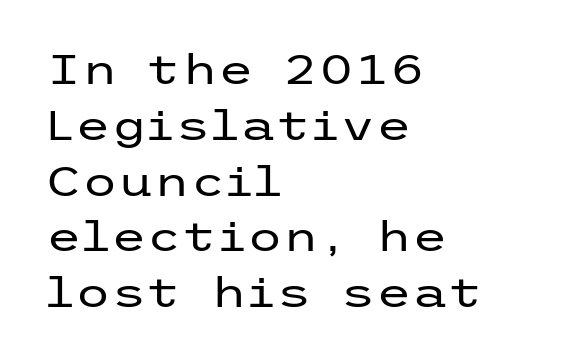
A normal amount of white space separates one row of letters from the next. The typesetting does not lean heavy: it is not bold. No extra tracking has been applied to these lines. The paragraph shown leans on its left margin. Letterform terminals end flat and unadorned throughout the passage. Nobody drew a line under any word here.
